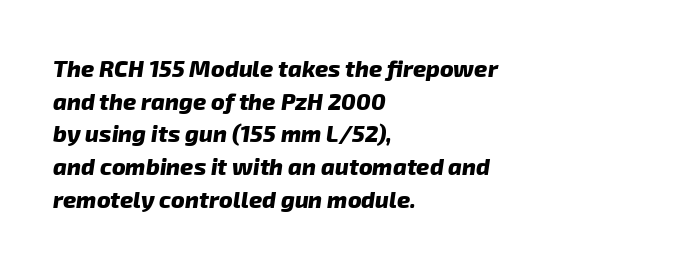
{"bold": "yes", "underline": "no", "align": "left", "line_spacing": "normal", "line_spacing_ratio": 1.42, "letter_spacing": "normal", "letter_spacing_em": 0.0, "glyph_px": 23}
